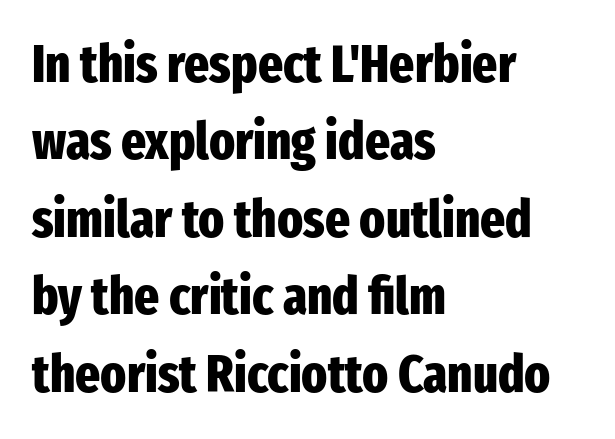
Emphasis by weight is at full strength: bold. Bare-footed words on every line. Is the letter spacing exaggerated? No — it looks like the ordinary default. Spacing verdict: proportional, widths tailored to each character. The glyphs in this specimen are sans serif. It's the straight-up-and-down kind of type.
